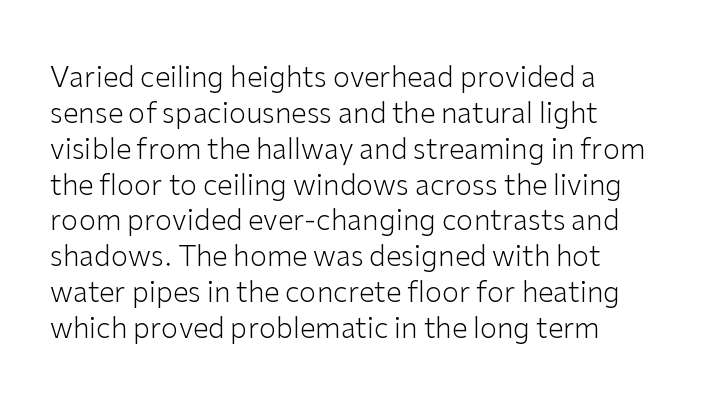
{"serif": "no", "italic": "no", "bold": "no", "weight": "light", "width": "normal", "stroke_contrast": "low", "x_height": "medium", "monospaced": "no", "underline": "no", "align": "left", "line_spacing": "normal", "line_spacing_ratio": 1.28, "letter_spacing": "normal", "letter_spacing_em": 0.0, "glyph_px": 28}
